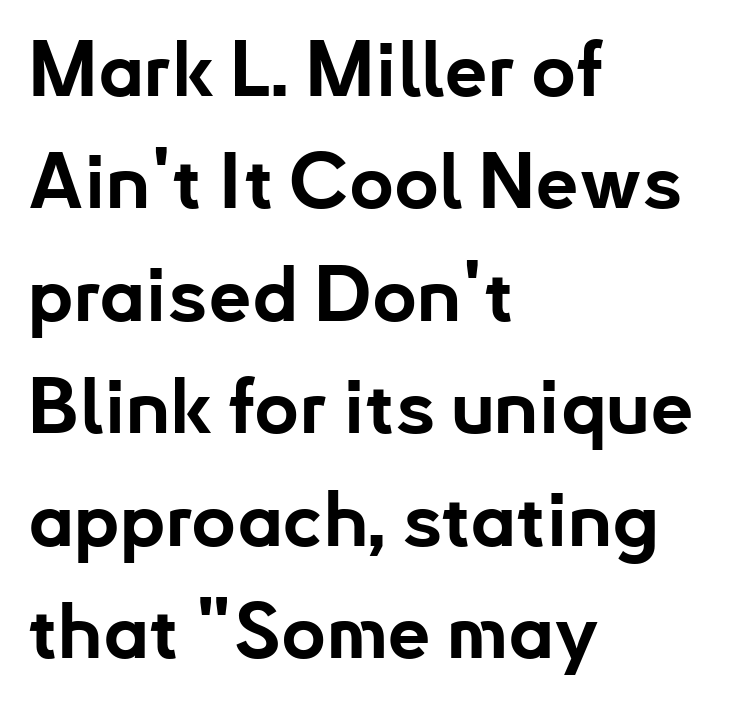
The image shows 77 px bold sans-serif type, upright; set left-aligned, normal line spacing (1.46x), normal letter spacing, not underlined; low stroke contrast and a small x-height.
